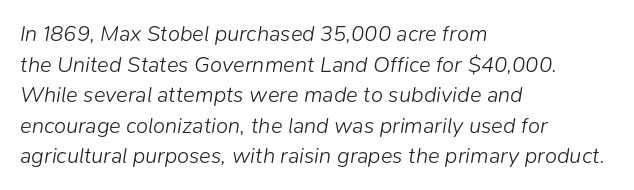
The image shows 22 px text type, italic (leaning right); set left-aligned, normal line spacing (1.39x), normal letter spacing, not underlined.
